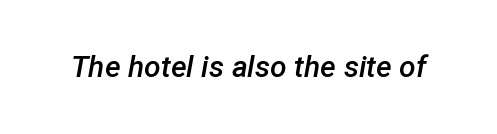
Q: Is the text bold? A: Semi-bold.
Q: Is the text italic (slanted)? A: Yes, it leans right by about 12 degrees.
Q: Is the text underlined? A: No.
Q: Is the spacing between letters normal or unusually wide? A: Normal.
Q: Width (condensed, normal, or wide)? A: Normal.
Q: Stroke contrast? A: Low.
Q: x-height? A: Medium.
Q: Monospaced? A: No.
